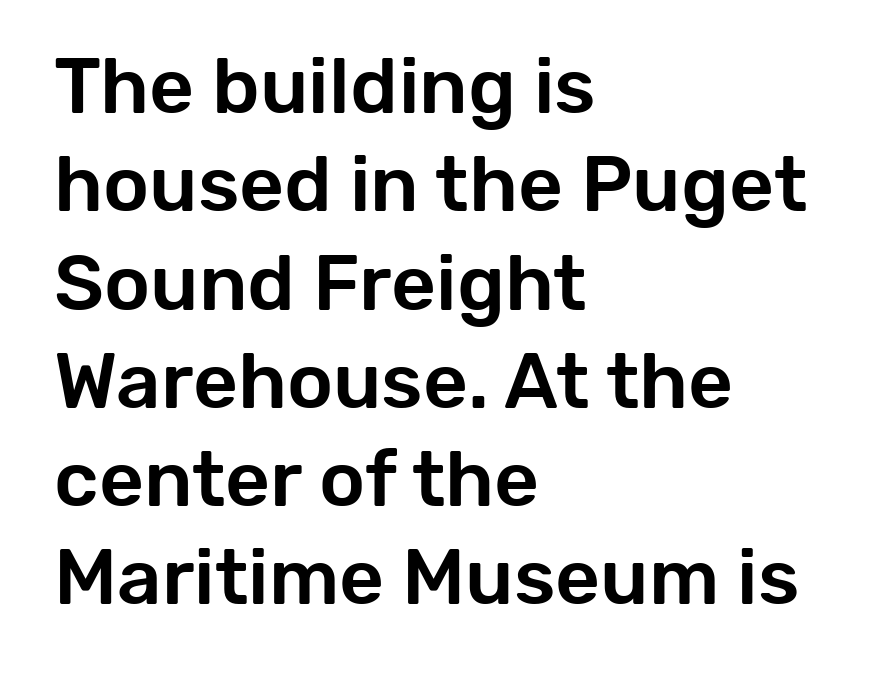
The image shows 78 px sans-serif type, upright; set left-aligned, normal line spacing (1.26x), normal letter spacing, not underlined; low stroke contrast and a medium x-height.
